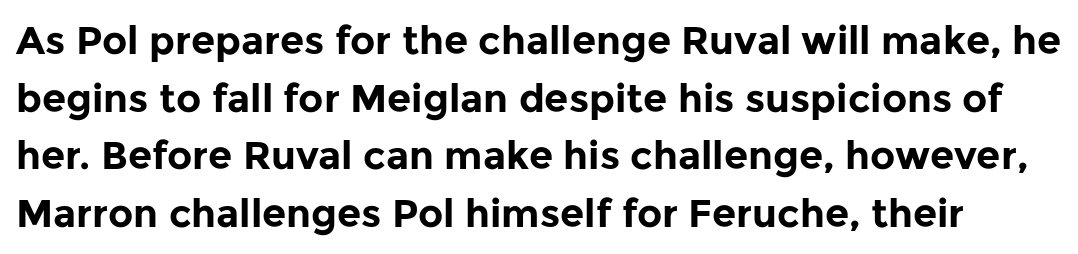
A typesetter would call this zero additional tracking. Weight: bold. Style check: upright. Compared with typical paragraphs, the rows here are spaced about the same.
